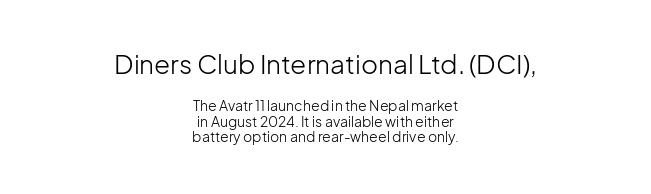
This layout puts the oversized block above and the modest block below. Every character sits straight up, as roman type does. The zone under the glyphs is completely vacant. Unbolded letterforms with no extra heft. Layout note: lines centered.
